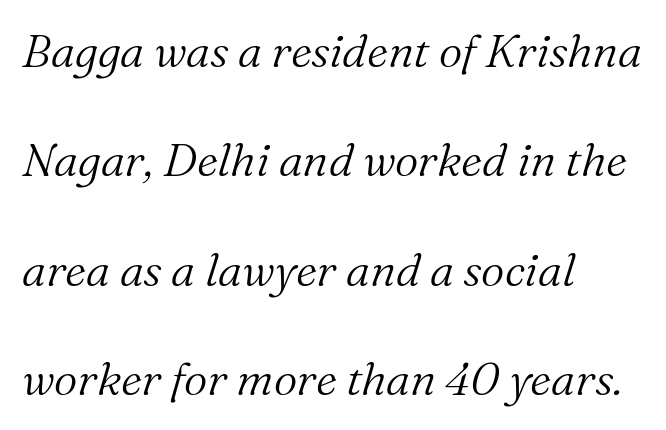
{"serif": "yes", "italic": "yes", "lean": "right", "slant_degrees": 16, "bold": "no", "weight": "light", "width": "normal", "stroke_contrast": "medium", "x_height": "medium", "monospaced": "no", "underline": "no", "align": "left", "line_spacing": "loose", "line_spacing_ratio": 2.38, "letter_spacing": "normal", "letter_spacing_em": 0.0, "glyph_px": 46}
